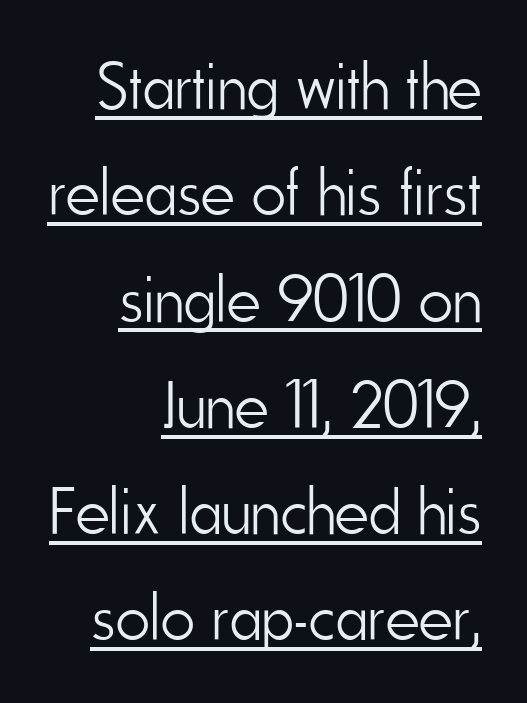
Typeset ragged left — the right edge is the straight one. Serif or sans? Sans — the stroke terminals are bare. Vertical stems look standard width or narrower in stroke. The letterforms sit shoulder to shoulder at normal distance.
